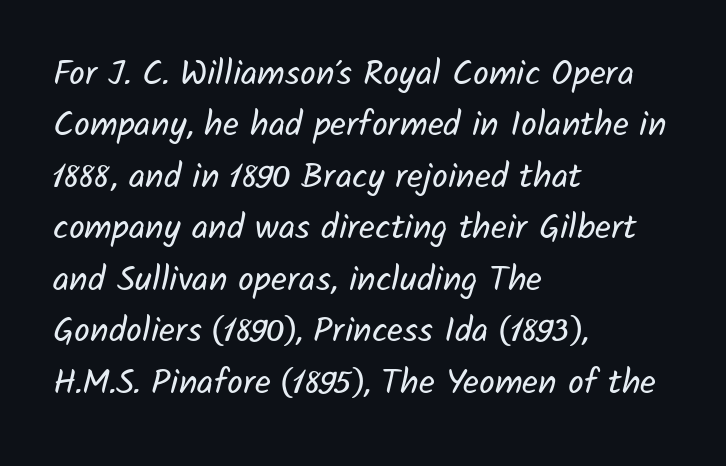
{"serif": "no", "bold": "no", "weight": "regular", "width": "normal", "stroke_contrast": "low", "x_height": "medium", "monospaced": "no", "underline": "no", "align": "left", "line_spacing": "normal", "line_spacing_ratio": 1.47, "letter_spacing": "normal", "letter_spacing_em": 0.0, "glyph_px": 35}
